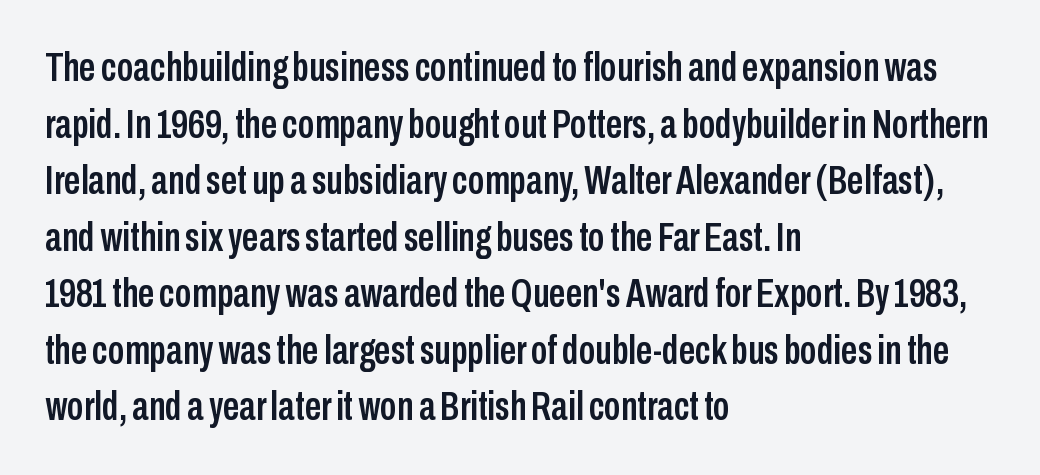
Tracking here is standard; glyphs follow each other at the usual distance. Grotesque or geometric, the face here clearly has no serifs. The letters advance in unequal steps, a hallmark of proportional type. One-word summary of the alignment: left.
